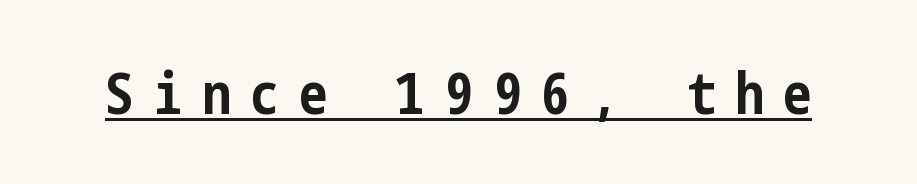
The rendering shows plain stroke endings on the letterforms — a sans-serif design. Notice how a bar underscores the lettering throughout. Look at the stroke-to-counter ratio: heavy, a bold. These lines were composed using upright roman letters.
